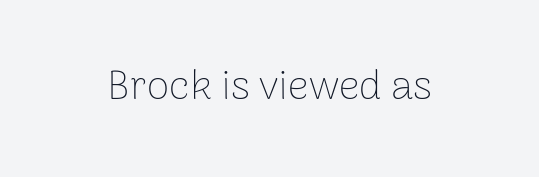
{"serif": "no", "italic": "no", "bold": "no", "weight": "thin", "width": "normal", "stroke_contrast": "low", "x_height": "medium", "monospaced": "no", "underline": "no", "letter_spacing": "normal", "letter_spacing_em": 0.0, "glyph_px": 41}
